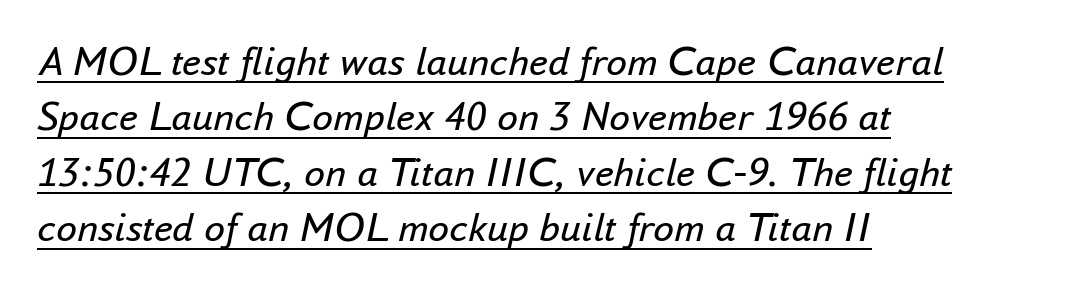
Q: Is the text bold? A: No.
Q: Is the text italic (slanted)? A: Yes, it leans right by about 16 degrees.
Q: Is the text underlined? A: Yes.
Q: How is the paragraph aligned? A: Left-aligned.
Q: Is the spacing between letters normal or unusually wide? A: Normal.
Q: Is the spacing between lines tight, normal or loose? A: Normal.
Q: Width (condensed, normal, or wide)? A: Normal.
Q: Stroke contrast? A: Low.
Q: x-height? A: Small.
Q: Monospaced? A: No.
